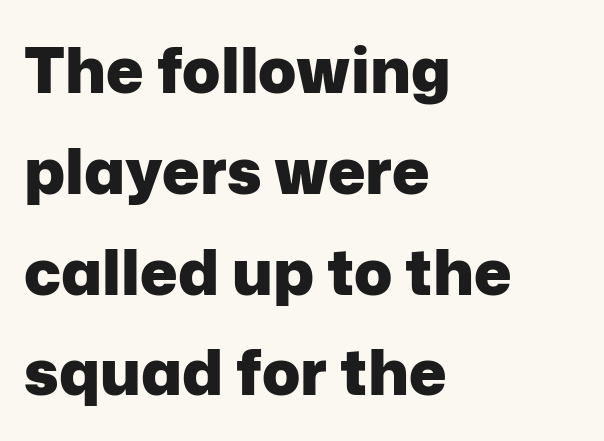
This block has exactly the height ordinary leading produces. Unmarked baselines from the first word to the last. Where is the straight margin? On the left. Ordinary non-slanted type is in use.
